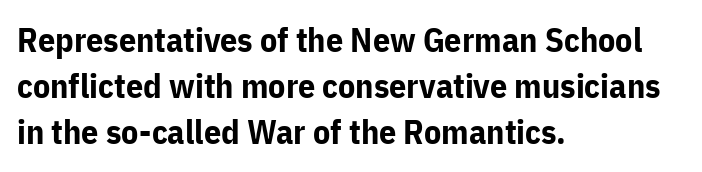
{"serif": "no", "italic": "no", "bold": "yes", "weight": "bold", "width": "normal", "stroke_contrast": "low", "x_height": "medium", "monospaced": "no", "underline": "no", "align": "left", "line_spacing": "normal", "line_spacing_ratio": 1.36, "letter_spacing": "normal", "letter_spacing_em": 0.0, "glyph_px": 34}
